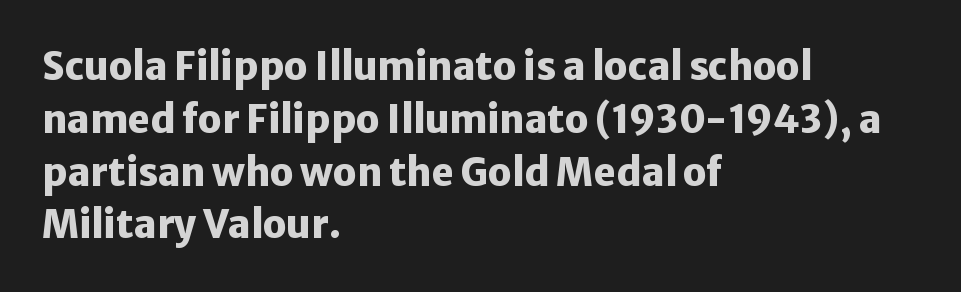
Every row of glyphs begins at an identical x-position on the left. The typesetting leans heavy: a genuine bold. Tall strokes in this sample are plumb rather than angled. Descenders are the only things crossing below the line. Each letter keeps its own natural width here, so spacing adapts to shape. The face used here is a sans, in the tradition of grotesques and geometrics.
